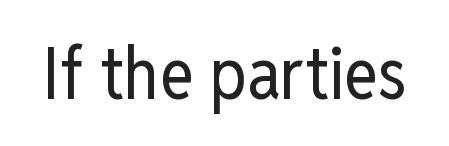
Q: Is the text bold? A: No.
Q: Is the text italic (slanted)? A: No, it is upright.
Q: Is the typeface a serif or a sans-serif typeface? A: Sans-serif.
Q: Is the text underlined? A: No.
Q: Is the spacing between letters normal or unusually wide? A: Normal.
Q: Width (condensed, normal, or wide)? A: Condensed.
Q: Stroke contrast? A: Low.
Q: x-height? A: Medium.
Q: Monospaced? A: No.
